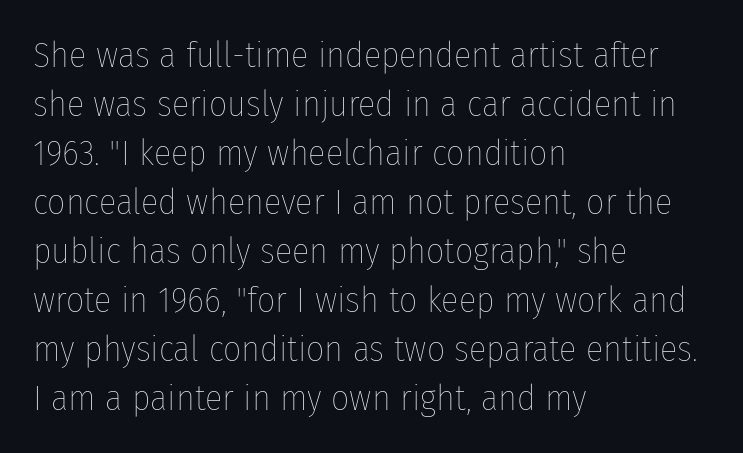
{"italic": "no", "bold": "no", "weight": "thin", "width": "condensed", "stroke_contrast": "low", "x_height": "medium", "monospaced": "no", "underline": "no", "align": "left", "line_spacing": "normal", "line_spacing_ratio": 1.36, "letter_spacing": "normal", "letter_spacing_em": 0.0, "glyph_px": 36}
